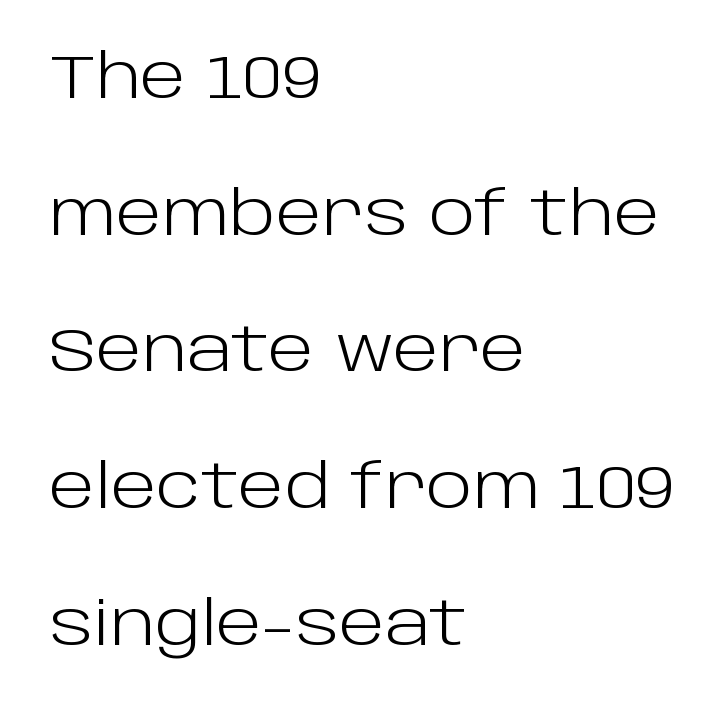
{"serif": "no", "italic": "no", "bold": "no", "weight": "light", "width": "normal", "stroke_contrast": "low", "x_height": "large", "monospaced": "no", "underline": "no", "align": "left", "line_spacing": "loose", "line_spacing_ratio": 2.24, "letter_spacing": "normal", "letter_spacing_em": 0.0, "glyph_px": 61}
